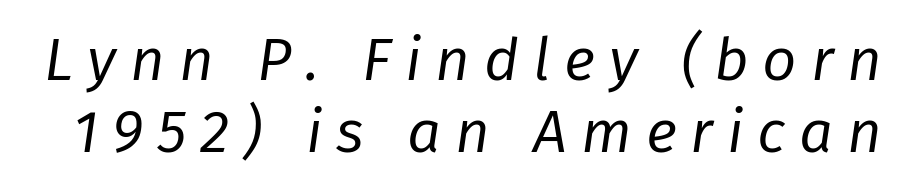
Characters follow at a spacing far wider than the type designer built in. No chunkiness to these letters — they're not bold. The rendering uses natural spacing where letterforms have individual widths. Designer's note — italics engaged. Words float on clear page, feet unadorned.
